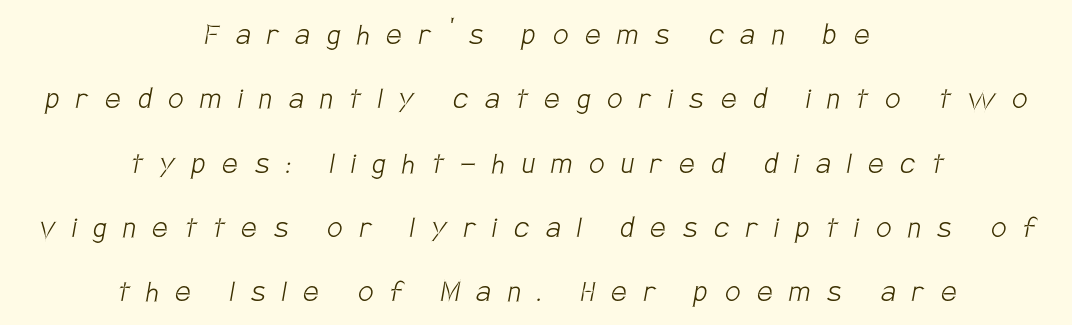
{"serif": "no", "bold": "no", "weight": "light", "width": "condensed", "stroke_contrast": "low", "x_height": "large", "monospaced": "no", "underline": "no", "align": "center", "line_spacing_ratio": 1.89, "letter_spacing": "wide", "letter_spacing_em": 0.5, "glyph_px": 34}
